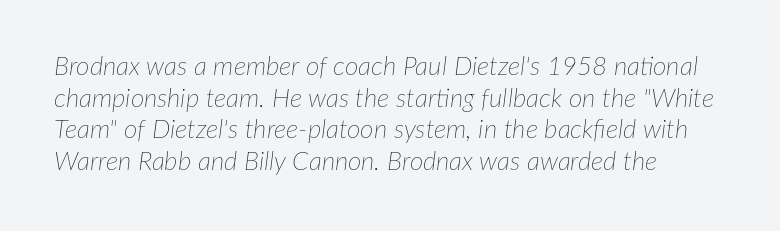
The image shows 26 px text type, italic (leaning right); set left-aligned, line spacing 1.22x, normal letter spacing, not underlined.
